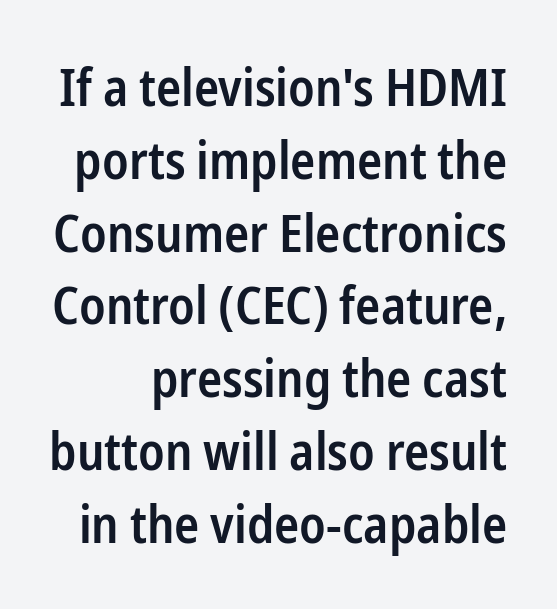
The image shows 52 px semibold, condensed sans-serif type, upright; set normal line spacing (1.4x), normal letter spacing, not underlined; low stroke contrast and a medium x-height.
